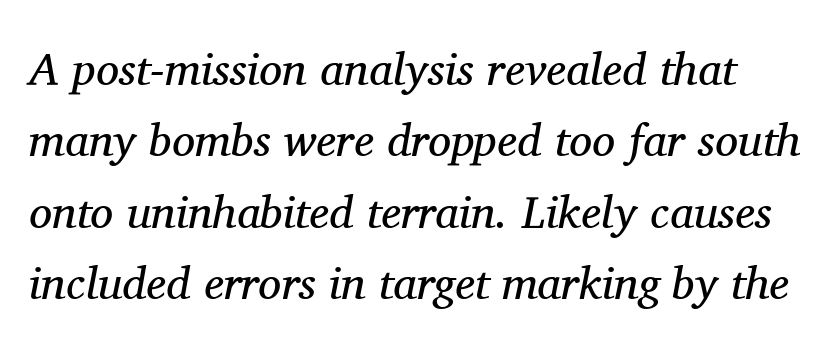
The lines sit at an ordinary, default distance from one another. The face used here is rendered with its standard letterfit. Tall strokes in this sample are angled rather than plumb. Descenders hang freely into open space. The passage shown is typed in a proportional face where columns would drift. Compared with a typical body face, this is equally light or lighter still.
